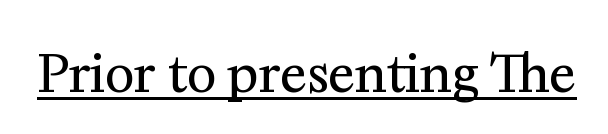
Looks like regular typesetting: each glyph gets only the width it needs. The specimen includes a rule beneath the text block's lines. Is the letter spacing exaggerated? No — it looks like the ordinary default. The letters stand straight up with perfectly vertical stems. Classification — serif. Weight: in the light-to-regular range.
